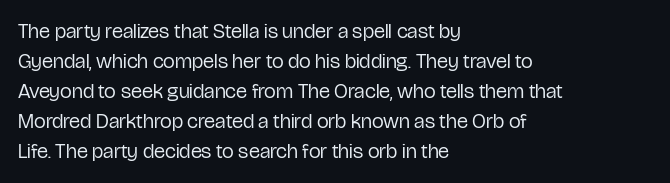
Q: Is the text bold? A: No.
Q: Is the text italic (slanted)? A: No, it is upright.
Q: Is the text underlined? A: No.
Q: How is the paragraph aligned? A: Left-aligned.
Q: Is the spacing between letters normal or unusually wide? A: Normal.
Q: Is the spacing between lines tight, normal or loose? A: Normal.
